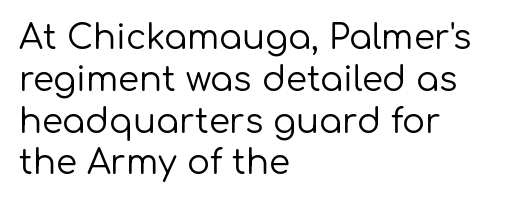
{"serif": "no", "italic": "no", "bold": "no", "weight": "regular", "width": "normal", "stroke_contrast": "low", "x_height": "medium", "monospaced": "no", "underline": "no", "align": "left", "line_spacing_ratio": 1.23, "letter_spacing": "normal", "letter_spacing_em": 0.0, "glyph_px": 34}
